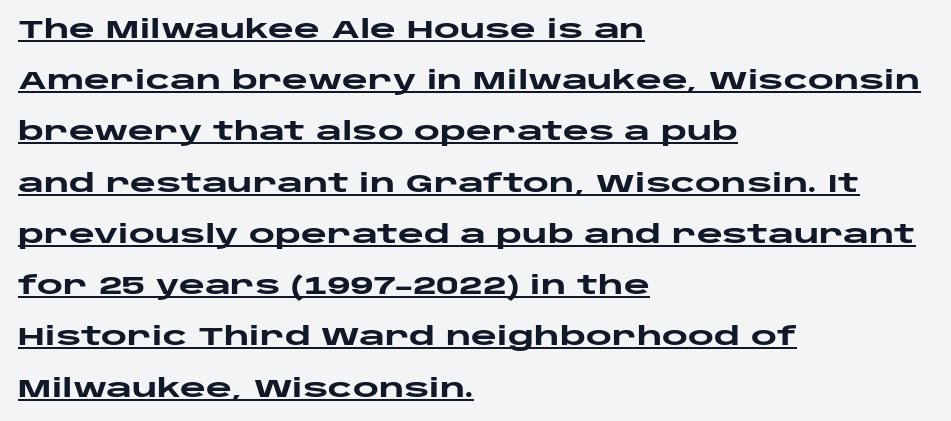
Underline: present. Nope, not italic — everything's standing straight. Short and long lines alike share a common starting point at left. If you measured baseline to baseline, you'd find a long distance. The letterforms sit shoulder to shoulder at normal distance.
